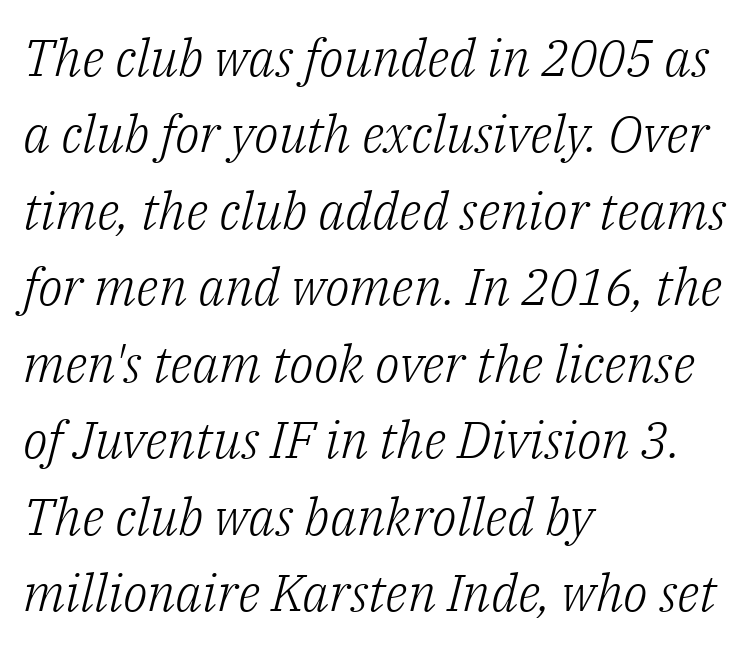
The image shows 51 px light serif type, italic (leaning right); set left-aligned, normal line spacing (1.5x), normal letter spacing, not underlined; low stroke contrast and a medium x-height.
